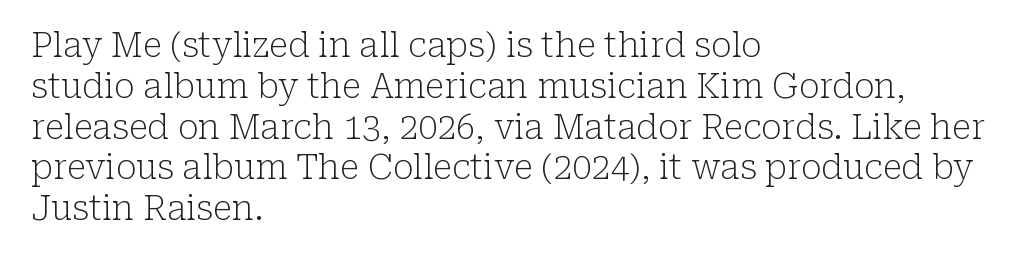
The image shows 34 px light serif type, upright; set left-aligned, line spacing 1.2x, normal letter spacing, not underlined; low stroke contrast and a medium x-height.
